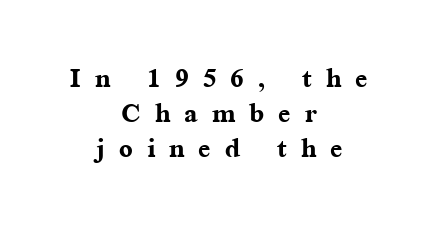
Here the designer chose a conventional face with non-uniform glyph widths. No italicization has been applied; the sample stays upright. This sample trades vertical openness for compactness between lines. If you folded the block vertically in half, each line would mirror itself in length. Clear beneath every line of the passage. The line texture is sparse and dotted thanks to wide tracking.
